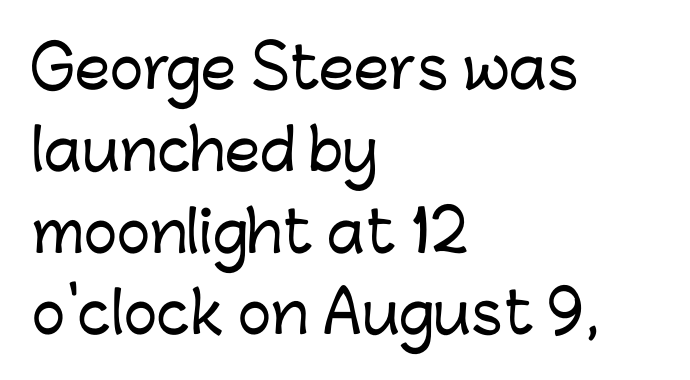
The type family on display is of the sans-serif kind. Italic: no, the glyphs are upright roman. Every row of glyphs begins at an identical x-position on the left. This rendering leaves character spacing at its baseline value.
